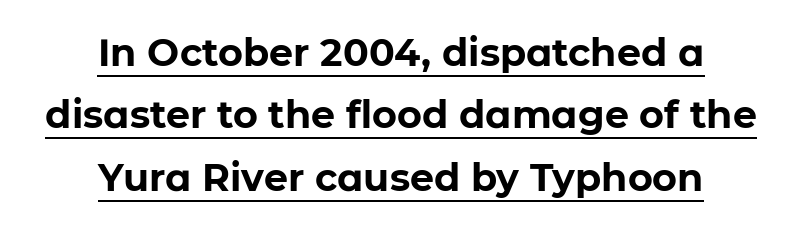
Q: Is the text bold? A: Yes.
Q: Is the text italic (slanted)? A: No, it is upright.
Q: Is the typeface a serif or a sans-serif typeface? A: Sans-serif.
Q: Is the text underlined? A: Yes.
Q: How is the paragraph aligned? A: Centered.
Q: Is the spacing between letters normal or unusually wide? A: Normal.
Q: Is the spacing between lines tight, normal or loose? A: Normal.
Q: Width (condensed, normal, or wide)? A: Normal.
Q: Stroke contrast? A: Low.
Q: x-height? A: Medium.
Q: Monospaced? A: No.
